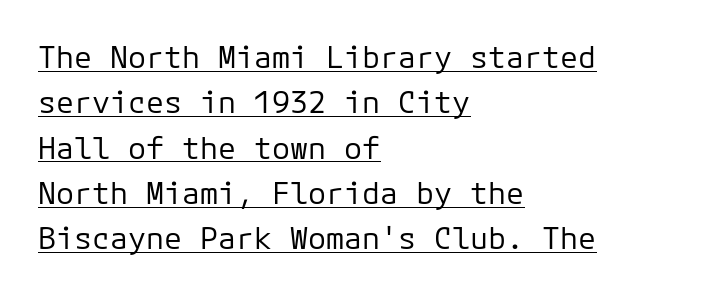
A typesetter would call this leading conventional body-copy spacing. The weight tops out at a normal text grade. Has an underline been added? It has. Think of a typewriter: that constant character pitch is what you see here.
